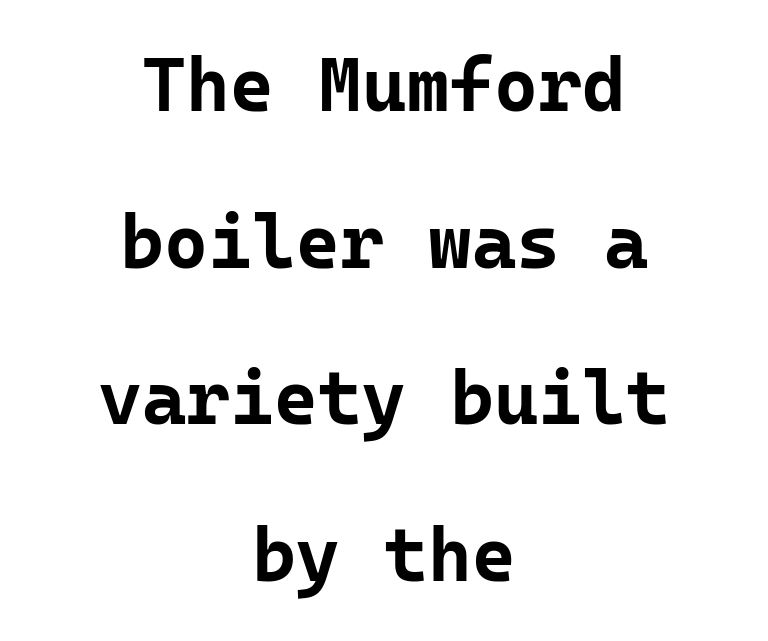
Beneath every word, the page is bare. A typesetter would call this monospace, since all characters share one set width. Nothing sits at the stroke ends, so this counts as sans-serif. Horizontal bands of white between lines are thick stripes. In terms of letterspacing, this is plain default setting. Does the weight exceed regular? Yes, all the way to bold.
